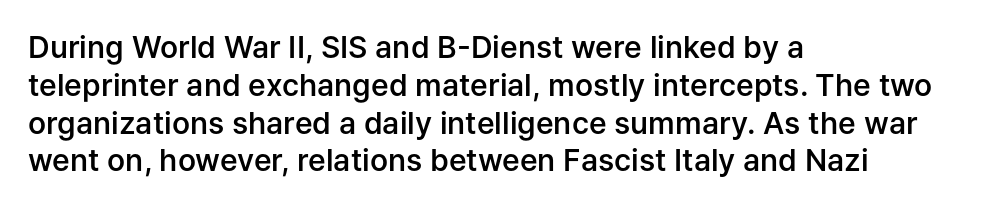
Varying glyph widths throughout — classic text-font behaviour. Heft: intermediate — a semibold. If you drew a line through each stem, it would be perfectly vertical. This rendering uses left alignment, leaving the right contour irregular. Whoever set this chose a conventional vertical rhythm. Decoration check: the copy has no underline.
